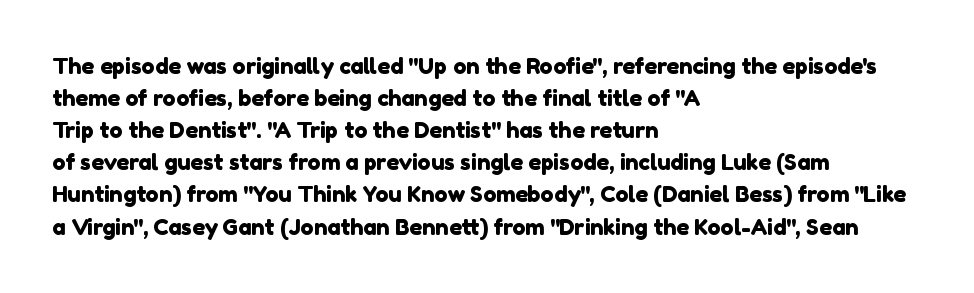
Q: Is the text underlined? A: No.
Q: How is the paragraph aligned? A: Left-aligned.
Q: Is the spacing between letters normal or unusually wide? A: Normal.
Q: Is the spacing between lines tight, normal or loose? A: Normal.
